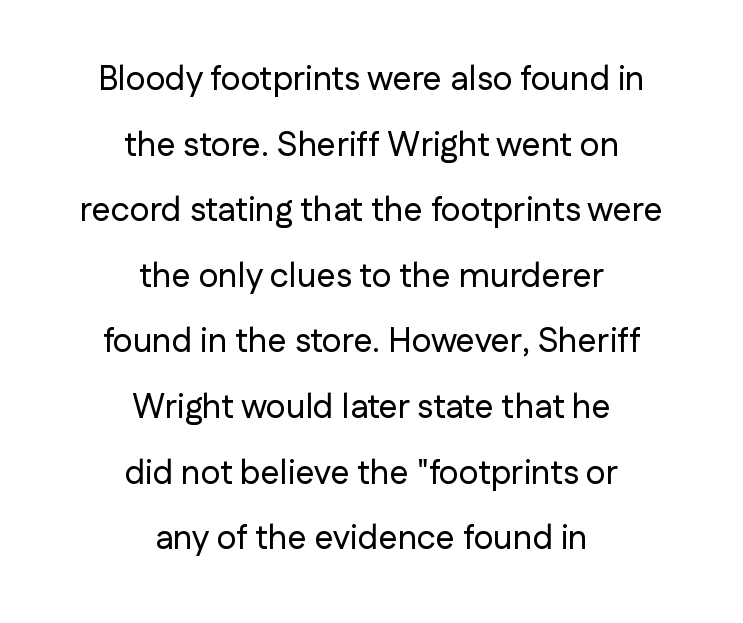
{"serif": "no", "italic": "no", "width": "normal", "stroke_contrast": "low", "x_height": "medium", "monospaced": "no", "underline": "no", "align": "center", "line_spacing": "loose", "line_spacing_ratio": 1.93, "letter_spacing": "normal", "letter_spacing_em": 0.0, "glyph_px": 34}
